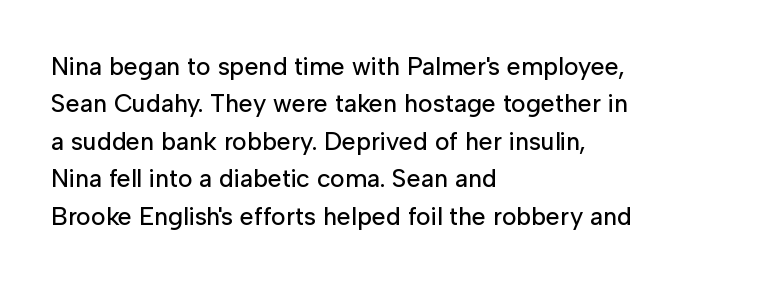
The rendering anchors every line to the left-hand side. The vertical gap from one line to the next is medium. The letterforms sit shoulder to shoulder at normal distance. Lines of text with bare space underneath. This is roman type, the default non-slanted kind.
